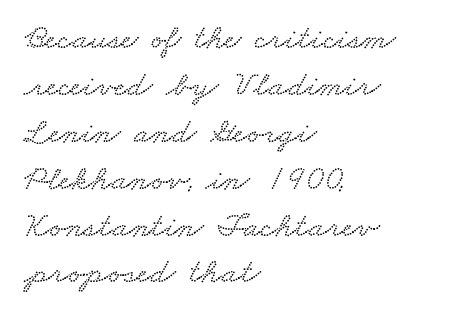
The vertical gap from one line to the next is medium. Character widths vary here, with narrow letters taking less room than wide ones. Compared with a centered layout, this one pins lines to the left instead. Honestly, the letter spacing is just normal — you wouldn't notice it.
